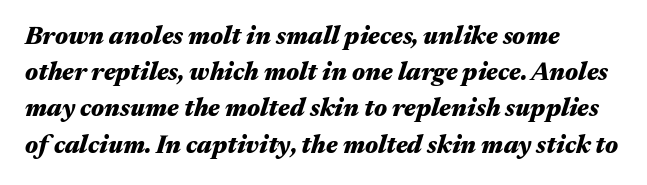
Where is the straight margin? On the left. Standard letterfit; no display-style spreading of the glyphs. This block has exactly the height ordinary leading produces. A typesetter would mark this as italic.
